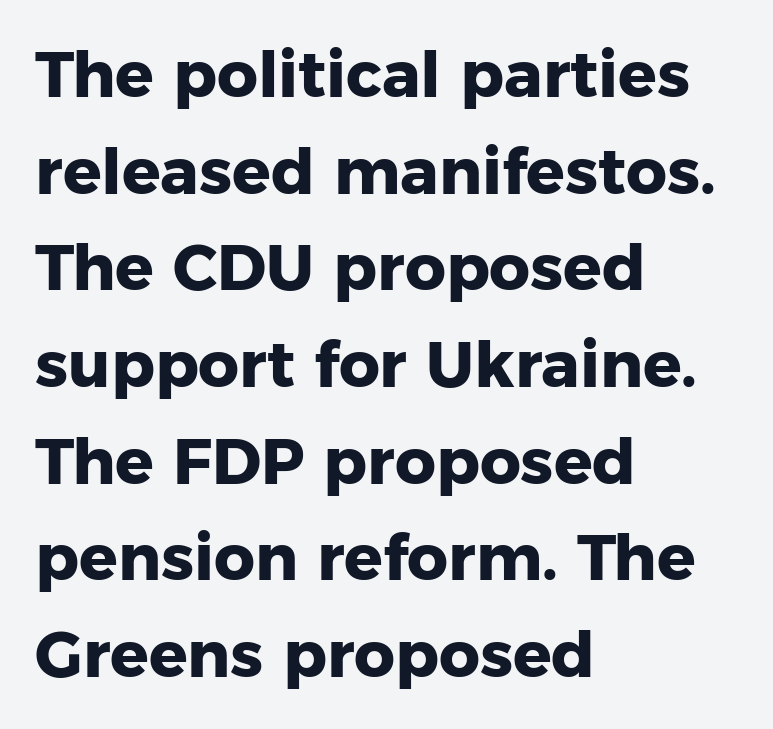
The letterforms sit shoulder to shoulder at normal distance. Leading: standard. Bold? Absolutely — the strokes are thick and heavy. You could not count columns in this text — the font is proportionally spaced. The passage is arranged the way most books set body copy — flush left. The type sits square on the baseline with zero lean.
